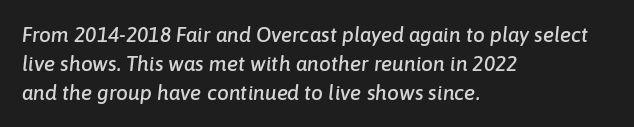
The image shows 21 px text type, italic (leaning right); set left-aligned, normal line spacing (1.38x), normal letter spacing, not underlined.
